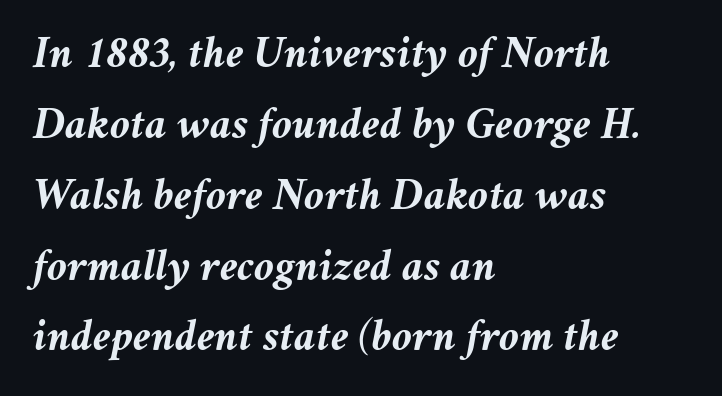
{"italic": "yes", "lean": "right", "slant_degrees": 11, "bold": "yes", "weight": "semibold", "width": "normal", "stroke_contrast": "medium", "x_height": "medium", "monospaced": "no", "underline": "no", "align": "left", "line_spacing": "normal", "line_spacing_ratio": 1.54, "letter_spacing": "normal", "letter_spacing_em": 0.0, "glyph_px": 46}
